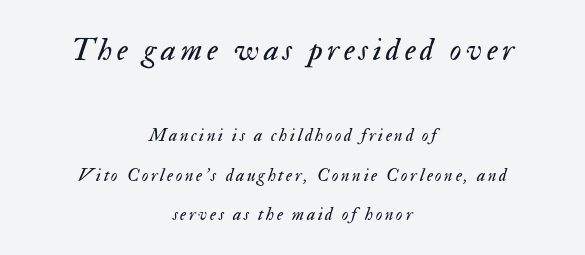
{"italic": "yes", "lean": "right", "slant_degrees": 17, "bold": "no", "weight": "regular", "width": "normal", "stroke_contrast": "medium", "x_height": "small", "monospaced": "no", "underline": "no", "align": "center", "line_spacing": "loose", "line_spacing_ratio": 2.18, "larger_block": "first", "size_ratio": 1.78, "glyph_px": 32}
